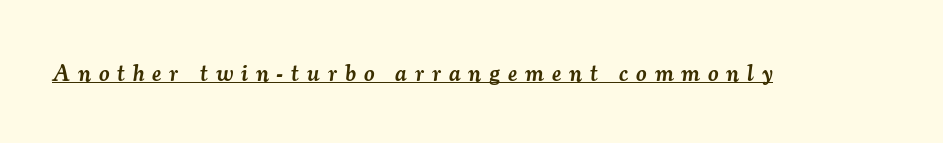
Q: Is the text bold? A: Semi-bold.
Q: Is the text italic (slanted)? A: Yes, it leans right by about 7 degrees.
Q: Is the text underlined? A: Yes.
Q: Is the spacing between letters normal or unusually wide? A: Unusually wide.
